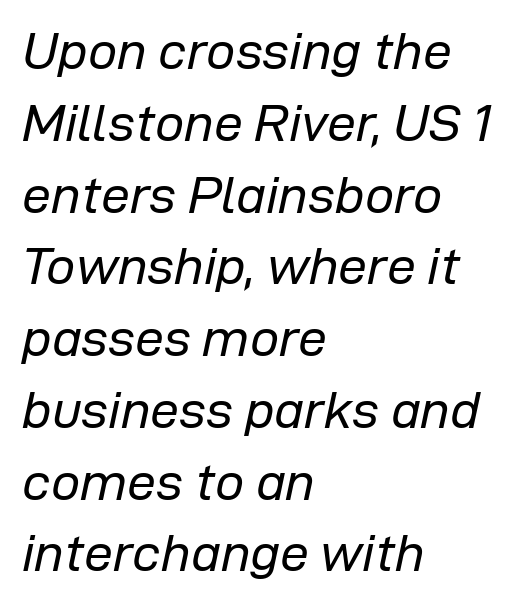
You can tell it's italic because the verticals aren't actually vertical. Glyph-to-glyph distance matches everyday printed text. The setting favours the left margin, as ordinary paragraphs usually do. Caption: face not bold, strokes unweighted.
